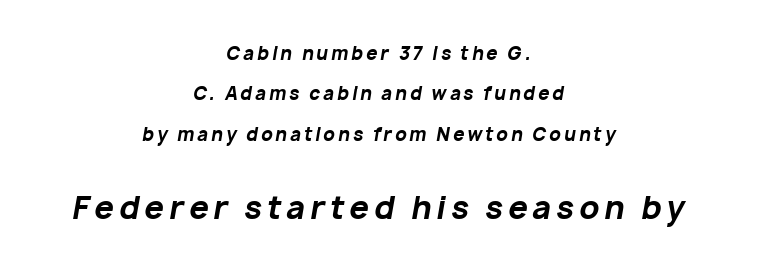
Any mark beneath the type? The region is blank. The typesetting leans heavy: a genuine bold. Short and long lines alike share a common midpoint. The passage shown is typed in a proportional face where columns would drift.
